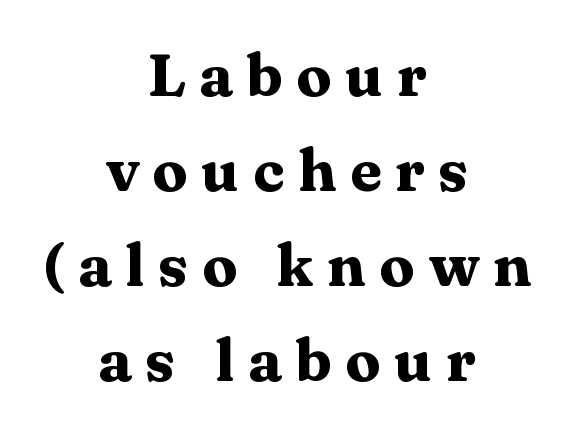
{"serif": "yes", "italic": "no", "bold": "yes", "weight": "heavy", "width": "wide", "stroke_contrast": "medium", "x_height": "medium", "monospaced": "no", "underline": "no", "align": "center", "line_spacing": "normal", "line_spacing_ratio": 1.61, "letter_spacing": "wide", "letter_spacing_em": 0.23, "glyph_px": 59}
